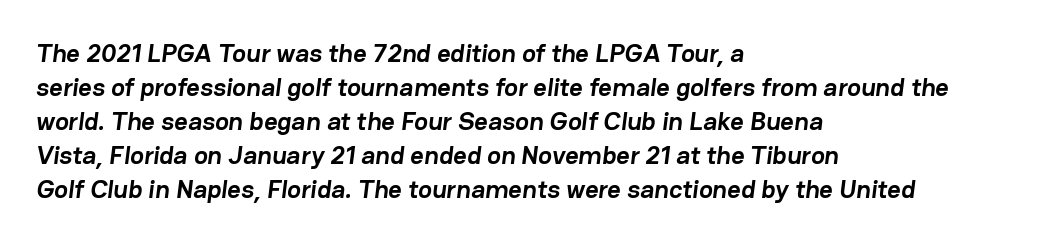
Q: Is the text bold? A: Yes.
Q: Is the text underlined? A: No.
Q: How is the paragraph aligned? A: Left-aligned.
Q: Is the spacing between letters normal or unusually wide? A: Normal.
Q: Is the spacing between lines tight, normal or loose? A: Normal.
